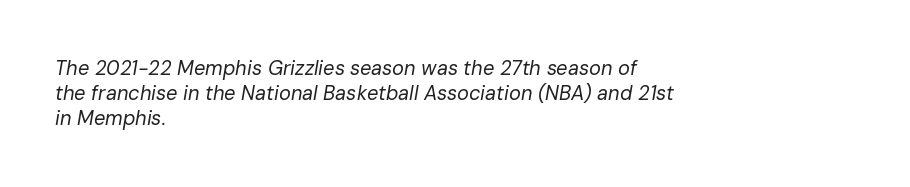
Yep, that's italic — everything's leaning. Standard letterfit; no display-style spreading of the glyphs. The words here are not underlined. Compared with a typical body face, this is equally light or lighter still.
